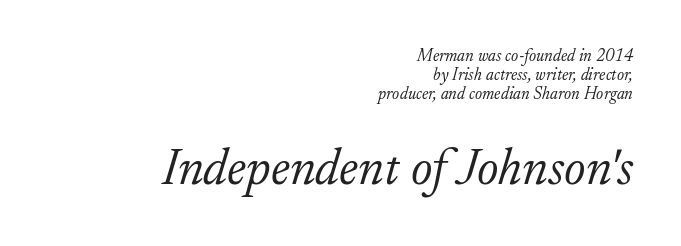
The image shows 51 px light serif type, italic (leaning right); set right-aligned, tight line spacing (1.12x), normal letter spacing, not underlined; the second (bottom) block is 3.0x larger; low stroke contrast and a small x-height.
